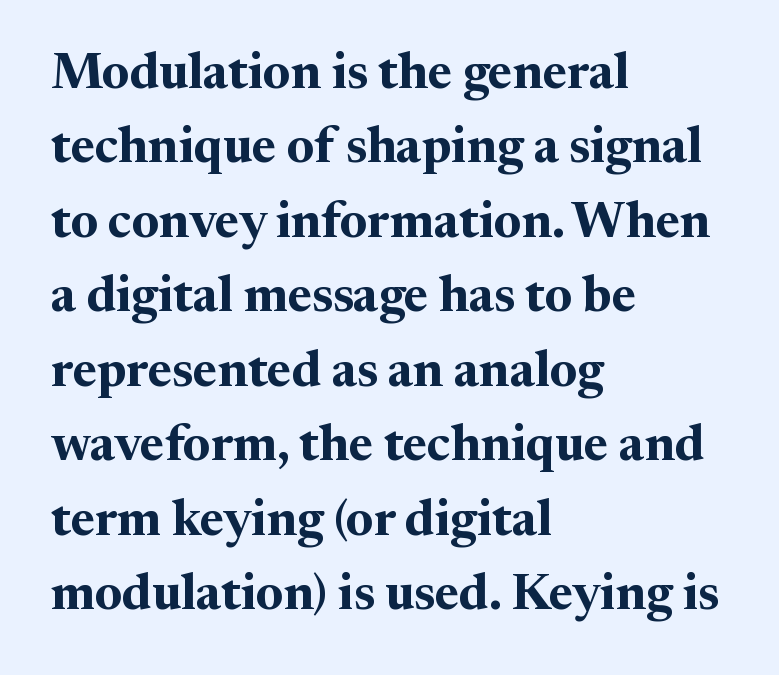
Q: Is the text bold? A: Yes.
Q: Is the text italic (slanted)? A: No, it is upright.
Q: Is the typeface a serif or a sans-serif typeface? A: Serif.
Q: Is the text underlined? A: No.
Q: How is the paragraph aligned? A: Left-aligned.
Q: Is the spacing between letters normal or unusually wide? A: Normal.
Q: Is the spacing between lines tight, normal or loose? A: Normal.
Q: Width (condensed, normal, or wide)? A: Normal.
Q: Stroke contrast? A: Medium.
Q: x-height? A: Medium.
Q: Monospaced? A: No.
